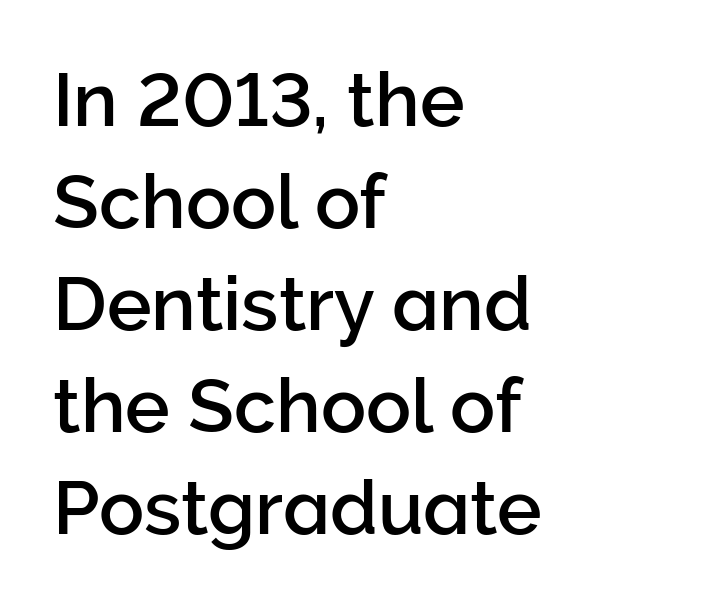
Every row of glyphs begins at an identical x-position on the left. Here the designer chose a conventional face with non-uniform glyph widths. No word sits above an underline. The horizontal fit of the characters is conventional and even. Type style note: lacks serifs. These lines were composed using upright roman letters.
